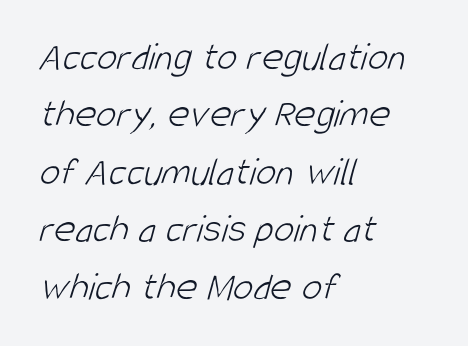
Q: Is the text bold? A: No.
Q: Is the typeface a serif or a sans-serif typeface? A: Sans-serif.
Q: Is the text underlined? A: No.
Q: How is the paragraph aligned? A: Left-aligned.
Q: Is the spacing between letters normal or unusually wide? A: Normal.
Q: Is the spacing between lines tight, normal or loose? A: Normal.
Q: Width (condensed, normal, or wide)? A: Condensed.
Q: Stroke contrast? A: Low.
Q: x-height? A: Large.
Q: Monospaced? A: No.
